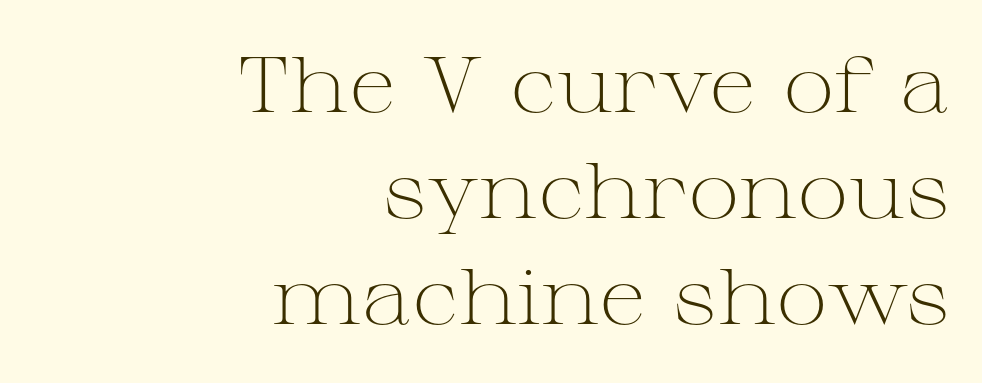
In terms of letterform style, serifs are clearly present. Honestly, there is no underline to notice here at all. A typesetter would call this proportional, since set widths differ per character. The rows are spaced the way most documents space them.
